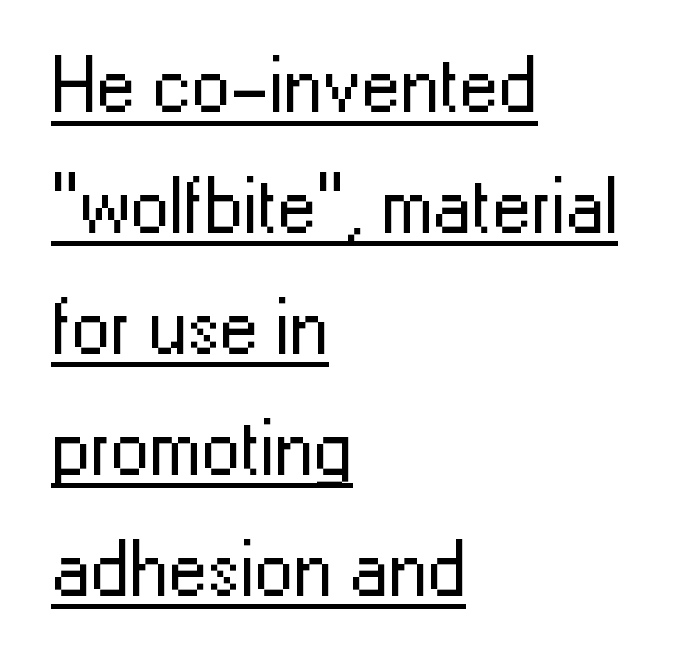
A continuous stroke trails under the words, as in a hyperlink. Horizontally, the lines are justified to the leading edge only. Weight: regular or lighter. This is roman type, the default non-slanted kind. The letters advance in unequal steps, a hallmark of proportional type. These lines keep a tight, regular rhythm from letter to letter.
